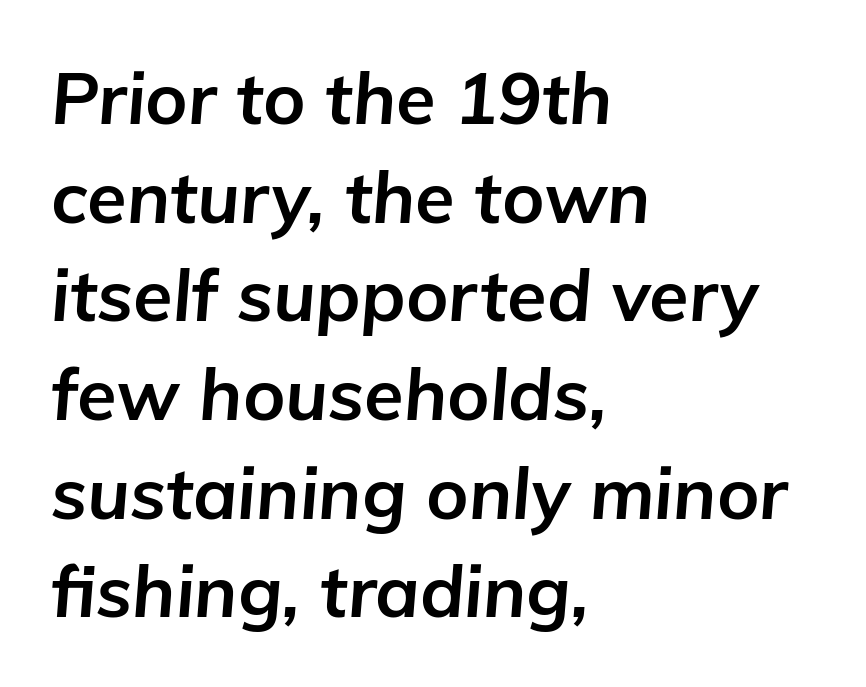
{"italic": "yes", "lean": "right", "slant_degrees": 5, "bold": "yes", "weight": "bold", "width": "normal", "stroke_contrast": "low", "x_height": "medium", "monospaced": "no", "underline": "no", "align": "left", "line_spacing": "normal", "line_spacing_ratio": 1.37, "letter_spacing": "normal", "letter_spacing_em": 0.0, "glyph_px": 72}
